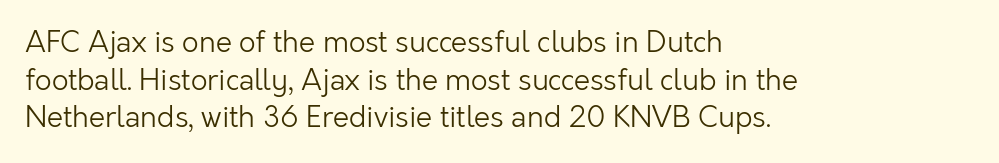
Q: Is the text bold? A: No.
Q: Is the text italic (slanted)? A: No, it is upright.
Q: Is the typeface a serif or a sans-serif typeface? A: Sans-serif.
Q: Is the text underlined? A: No.
Q: How is the paragraph aligned? A: Left-aligned.
Q: Is the spacing between letters normal or unusually wide? A: Normal.
Q: Is the spacing between lines tight, normal or loose? A: Normal.
Q: Width (condensed, normal, or wide)? A: Normal.
Q: Stroke contrast? A: Low.
Q: x-height? A: Medium.
Q: Monospaced? A: No.
